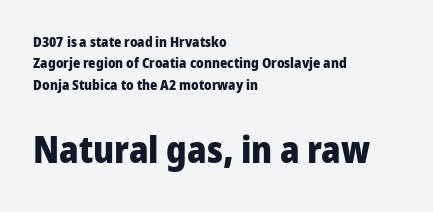
Q: Is the text bold? A: Yes.
Q: Is the text italic (slanted)? A: No, it is upright.
Q: Is the typeface a serif or a sans-serif typeface? A: Sans-serif.
Q: Is the text underlined? A: No.
Q: How is the paragraph aligned? A: Left-aligned.
Q: Is the spacing between letters normal or unusually wide? A: Normal.
Q: Is the spacing between lines tight, normal or loose? A: Normal.
Q: Which block of text is set in a larger size, the first (top) or the second (bottom)? A: The second (bottom) one.
Q: Width (condensed, normal, or wide)? A: Normal.
Q: Stroke contrast? A: Low.
Q: x-height? A: Medium.
Q: Monospaced? A: No.
